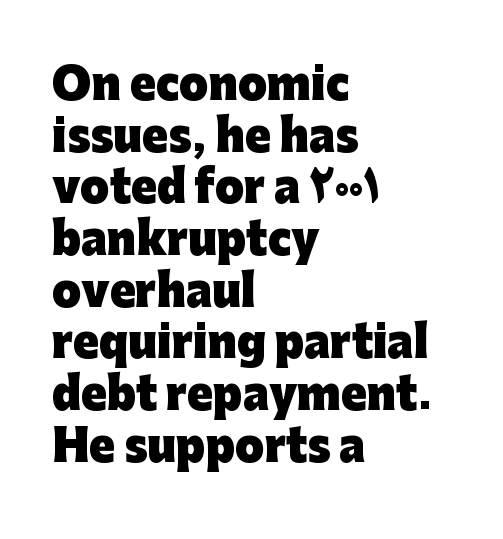
The image shows 42 px heavy sans-serif type, upright; set left-aligned, line spacing 1.23x, normal letter spacing, not underlined; low stroke contrast and a medium x-height.
